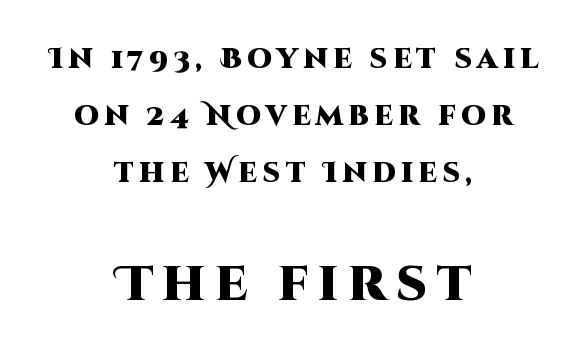
Here the designer chose a conventional face with non-uniform glyph widths. Two sizes are in play, and the larger belongs to the second block. The letters stand straight up with perfectly vertical stems. A sans-serif font was chosen for this passage. Regarding leading, the lines here are spaced well apart.
